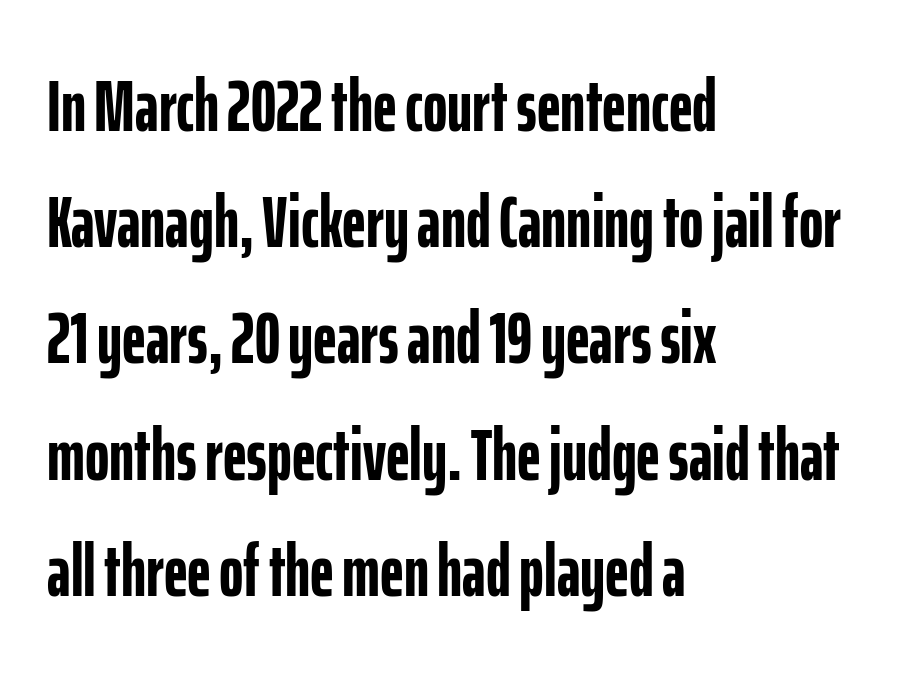
{"serif": "no", "italic": "no", "bold": "yes", "weight": "semibold", "width": "condensed", "stroke_contrast": "low", "x_height": "medium", "monospaced": "no", "underline": "no", "align": "left", "line_spacing": "normal", "line_spacing_ratio": 1.57, "letter_spacing": "normal", "letter_spacing_em": 0.0, "glyph_px": 74}
